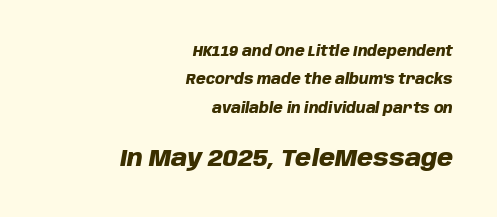
The image shows 23 px bold type, italic (leaning right); set right-aligned, loose line spacing (2.02x), normal letter spacing, not underlined; the second (bottom) block is 1.64x larger.
